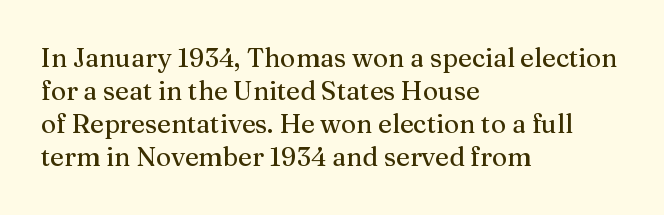
{"italic": "no", "underline": "no", "align": "left", "line_spacing": "normal", "line_spacing_ratio": 1.27, "letter_spacing": "normal", "letter_spacing_em": 0.0, "glyph_px": 26}
